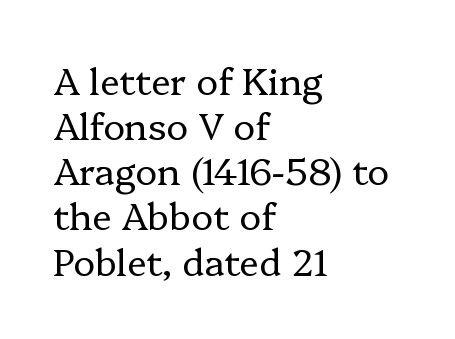
Each letter keeps its own natural width here, so spacing adapts to shape. These lines are set flush left with a ragged right edge. Stroke thickness stays within the range of a standard reading face or lighter. Unmarked baselines from the first word to the last. To sum up the face: it has serifs.
